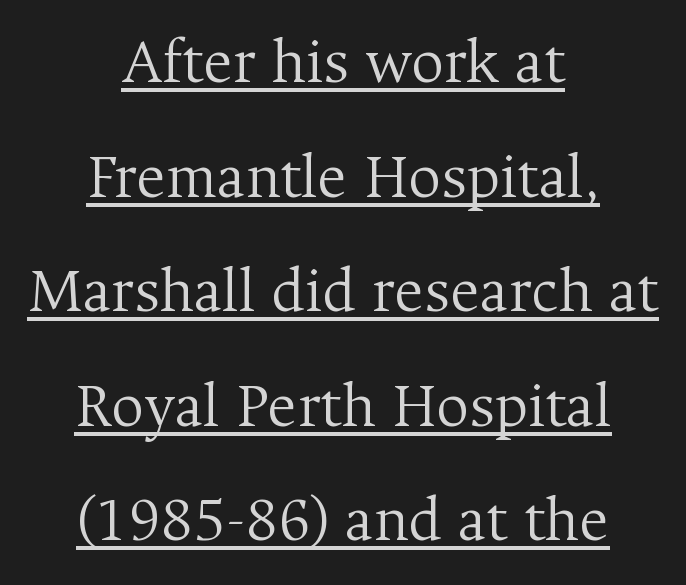
Q: Is the text bold? A: No.
Q: Is the text italic (slanted)? A: No, it is upright.
Q: Is the typeface a serif or a sans-serif typeface? A: Serif.
Q: Is the text underlined? A: Yes.
Q: How is the paragraph aligned? A: Centered.
Q: Is the spacing between letters normal or unusually wide? A: Normal.
Q: Width (condensed, normal, or wide)? A: Normal.
Q: Stroke contrast? A: Medium.
Q: x-height? A: Medium.
Q: Monospaced? A: No.
